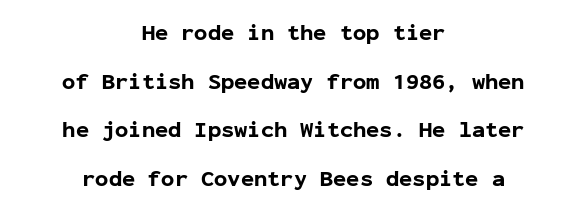
Glyph-to-glyph distance matches everyday printed text. Designer's note — italics off, roman on. Beneath every word, the page is bare. Teacher's note: observe the equal gaps on both sides — that is centered alignment. Vertically, the passage feels expansive, rows floating well apart.
